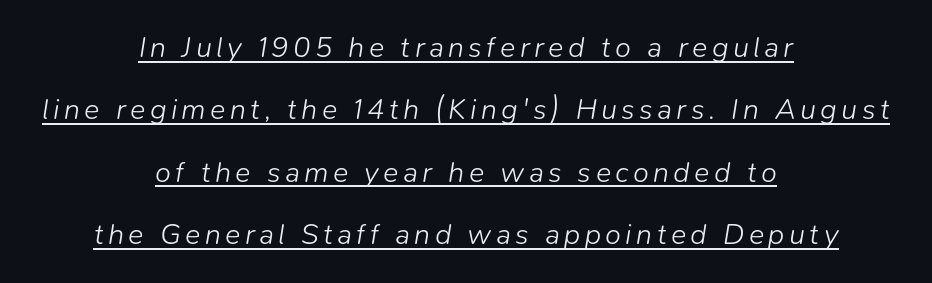
Q: Is the text bold? A: No.
Q: Is the text italic (slanted)? A: Yes, it leans right by about 9 degrees.
Q: Is the text underlined? A: Yes.
Q: How is the paragraph aligned? A: Centered.
Q: Is the spacing between lines tight, normal or loose? A: Loose.
Q: Width (condensed, normal, or wide)? A: Normal.
Q: Stroke contrast? A: Low.
Q: x-height? A: Medium.
Q: Monospaced? A: No.
